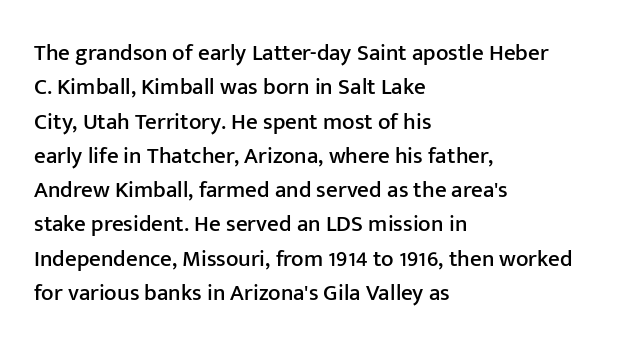
The image shows 23 px text type, upright; set left-aligned, normal line spacing (1.49x), normal letter spacing, not underlined.
